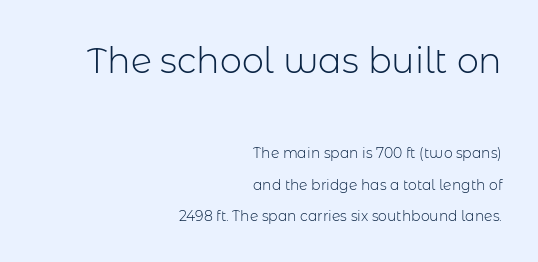
These lines are composed in type without serifs. Letter spacing: default. Notice how the passage keeps a crisp vertical edge on the right only. Size contrast runs from large at the top to small at the bottom. Descenders are the only things crossing below the line. The space between consecutive lines is lavish.
